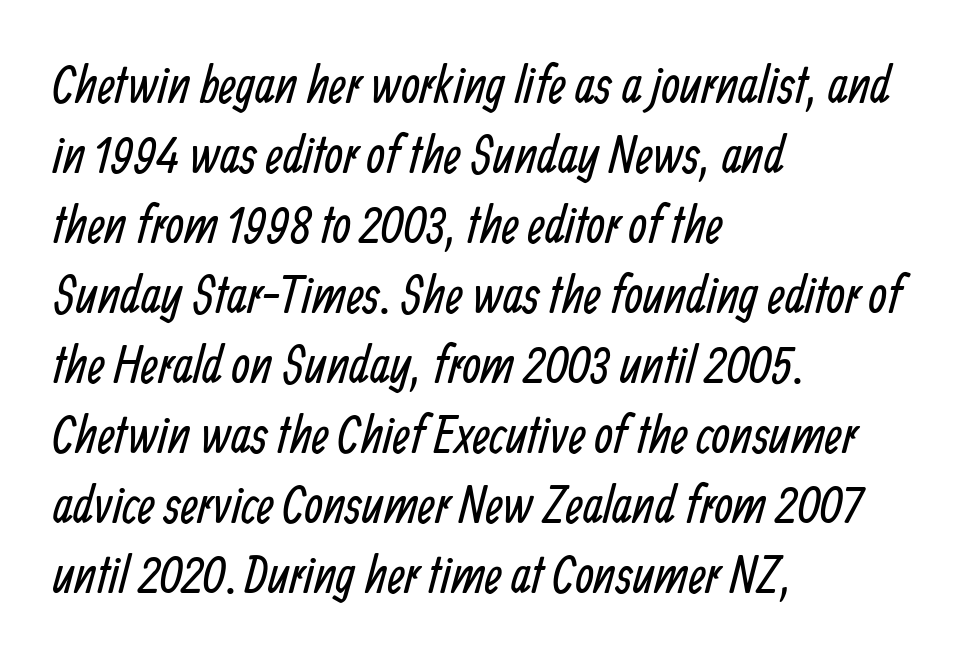
{"serif": "no", "bold": "no", "weight": "regular", "width": "condensed", "stroke_contrast": "low", "x_height": "medium", "monospaced": "no", "underline": "no", "align": "left", "line_spacing": "normal", "line_spacing_ratio": 1.32, "letter_spacing": "normal", "letter_spacing_em": 0.0, "glyph_px": 53}
